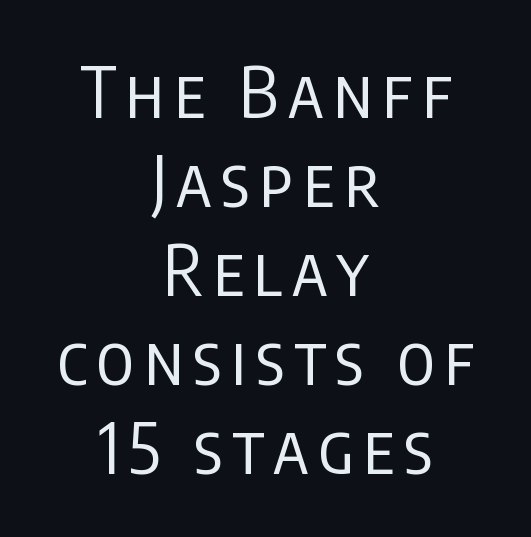
The rows are spaced the way most documents space them. Bold? No — there's no thickening of the strokes. These lines are centered, leaving both edges ragged. Note the varied advance widths — an 'i' is clearly narrower than an 'm'.
